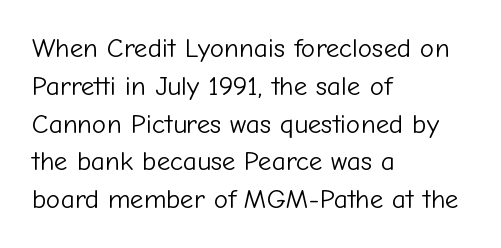
{"italic": "no", "bold": "no", "underline": "no", "align": "left", "line_spacing": "normal", "line_spacing_ratio": 1.4, "letter_spacing": "normal", "letter_spacing_em": 0.0, "glyph_px": 27}
